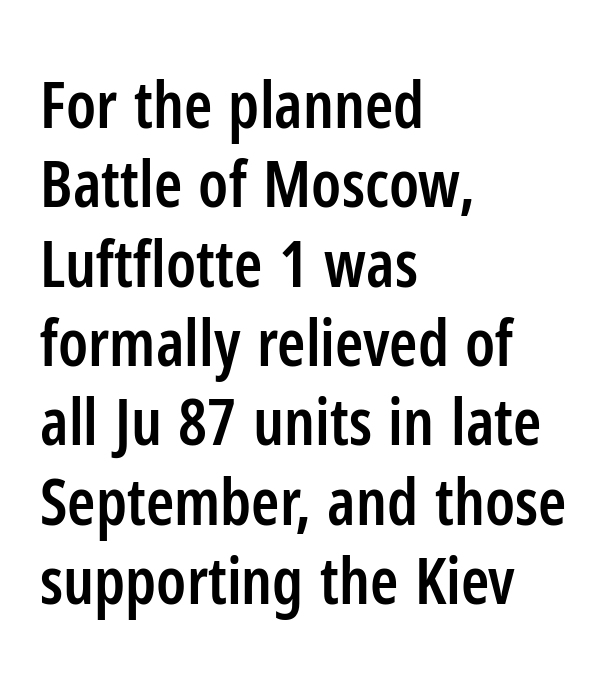
Q: Is the text bold? A: Semi-bold.
Q: Is the text italic (slanted)? A: No, it is upright.
Q: Is the typeface a serif or a sans-serif typeface? A: Sans-serif.
Q: Is the text underlined? A: No.
Q: How is the paragraph aligned? A: Left-aligned.
Q: Is the spacing between letters normal or unusually wide? A: Normal.
Q: Width (condensed, normal, or wide)? A: Condensed.
Q: Stroke contrast? A: Low.
Q: x-height? A: Medium.
Q: Monospaced? A: No.
